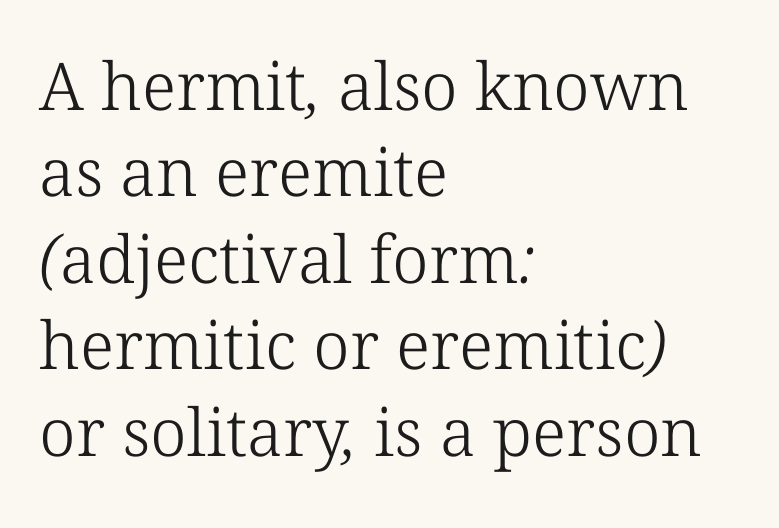
The zone under the glyphs is completely vacant. The font is comparable to plain body text, perhaps lighter. The text block is weighted toward the left margin, trailing off unevenly rightward. You can tell from the footed stems that serif type was used. There is no visible air inserted between adjacent glyphs. Spacing verdict: proportional, widths tailored to each character.
